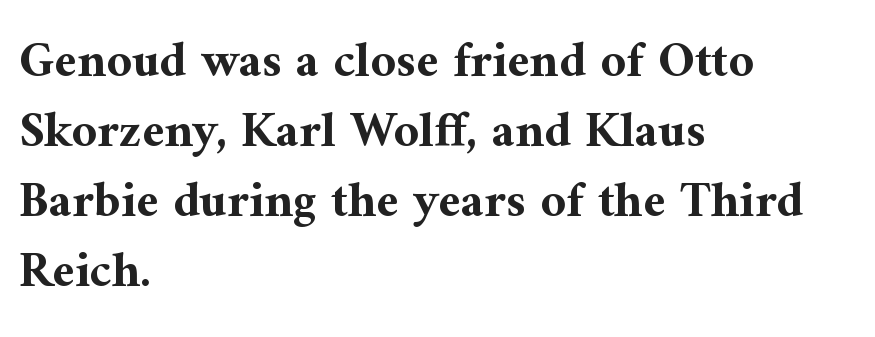
The image shows 50 px bold serif type, upright; set left-aligned, normal line spacing (1.4x), normal letter spacing, not underlined; medium stroke contrast and a medium x-height.
